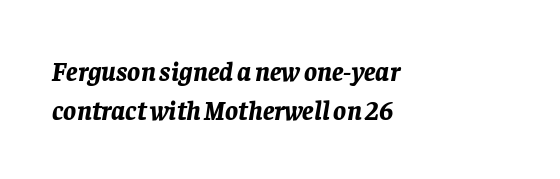
Q: Is the text bold? A: Yes.
Q: Is the text italic (slanted)? A: Yes, it leans right by about 8 degrees.
Q: Is the text underlined? A: No.
Q: How is the paragraph aligned? A: Left-aligned.
Q: Is the spacing between letters normal or unusually wide? A: Normal.
Q: Is the spacing between lines tight, normal or loose? A: Normal.
